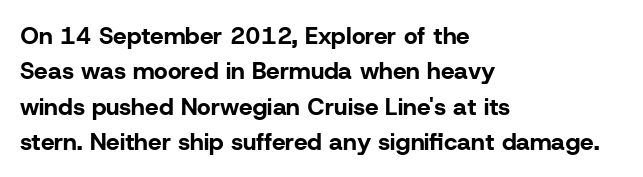
The baseline area is clear. Rendered with straight, roman letterforms. The face used here has the dense, thick strokes of a bold. One-word summary of the alignment: left.
